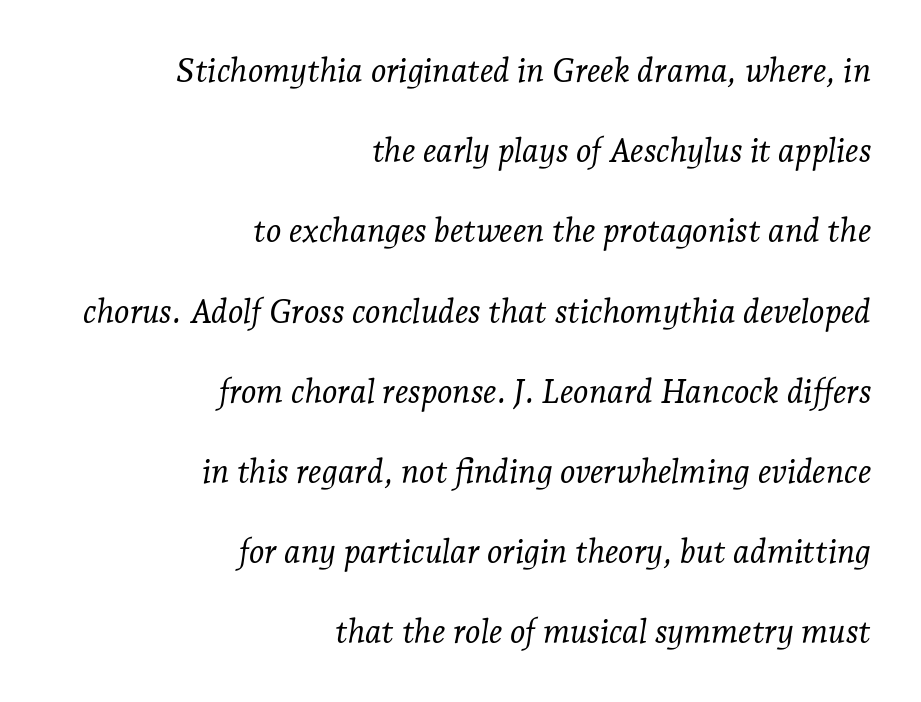
{"serif": "yes", "italic": "yes", "lean": "right", "slant_degrees": 7, "bold": "no", "weight": "light", "width": "normal", "stroke_contrast": "low", "x_height": "medium", "monospaced": "no", "underline": "no", "align": "right", "line_spacing": "loose", "line_spacing_ratio": 2.43, "letter_spacing": "normal", "letter_spacing_em": 0.0, "glyph_px": 33}
